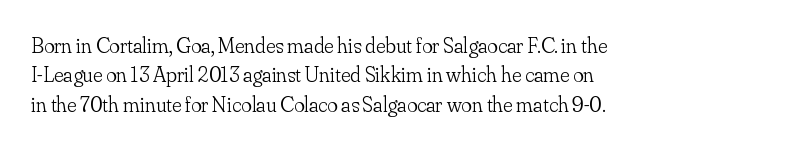
{"italic": "no", "bold": "no", "underline": "no", "align": "left", "line_spacing": "normal", "line_spacing_ratio": 1.34, "letter_spacing": "normal", "letter_spacing_em": 0.0, "glyph_px": 22}
